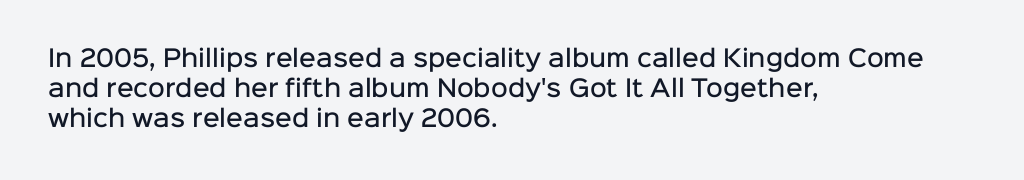
{"italic": "no", "bold": "semi", "underline": "no", "align": "left", "line_spacing": "normal", "line_spacing_ratio": 1.3, "letter_spacing": "normal", "letter_spacing_em": 0.0, "glyph_px": 23}
